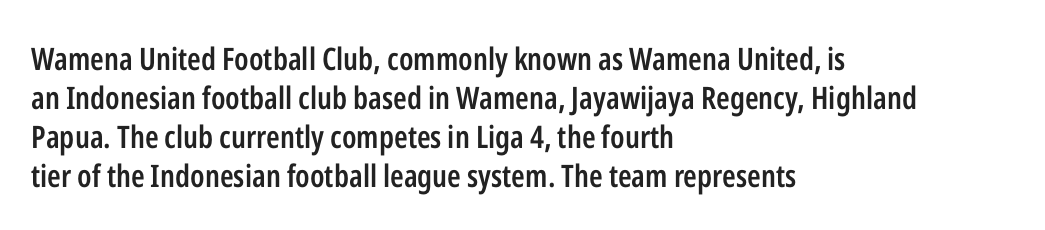
Note the varied advance widths — an 'i' is clearly narrower than an 'm'. Italic: no, the glyphs are upright roman. A student would call this left alignment; a typographer would say flush left, rag right. This is moderately heavy type, rendered in semibold. Tracking here is standard; glyphs follow each other at the usual distance. Has an underline been added? It has not.
